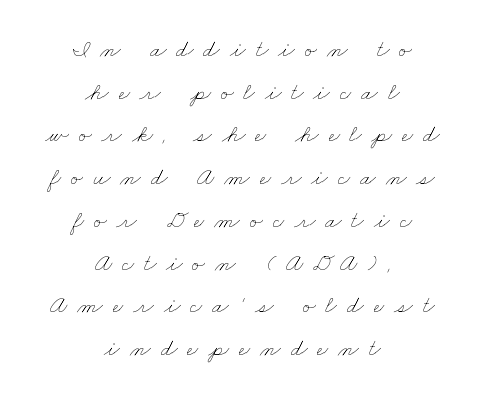
{"bold": "no", "underline": "no", "align": "center", "line_spacing_ratio": 1.78, "letter_spacing": "wide", "letter_spacing_em": 0.41, "glyph_px": 24}
